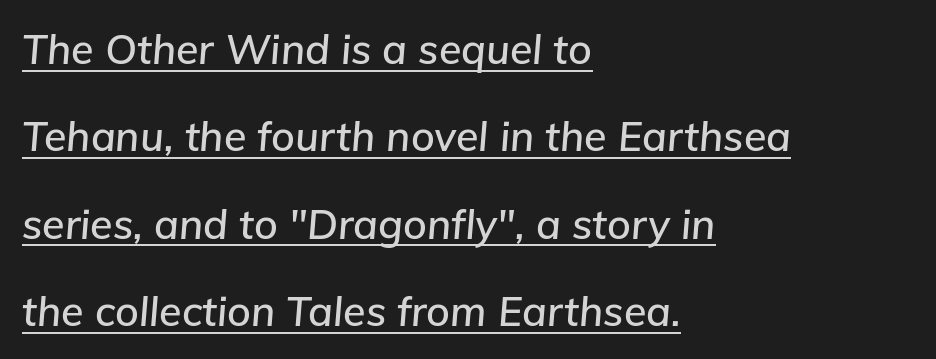
{"italic": "yes", "lean": "right", "slant_degrees": 5, "width": "normal", "stroke_contrast": "low", "x_height": "medium", "monospaced": "no", "underline": "yes", "align": "left", "line_spacing": "loose", "line_spacing_ratio": 2.13, "letter_spacing": "normal", "letter_spacing_em": 0.0, "glyph_px": 41}
